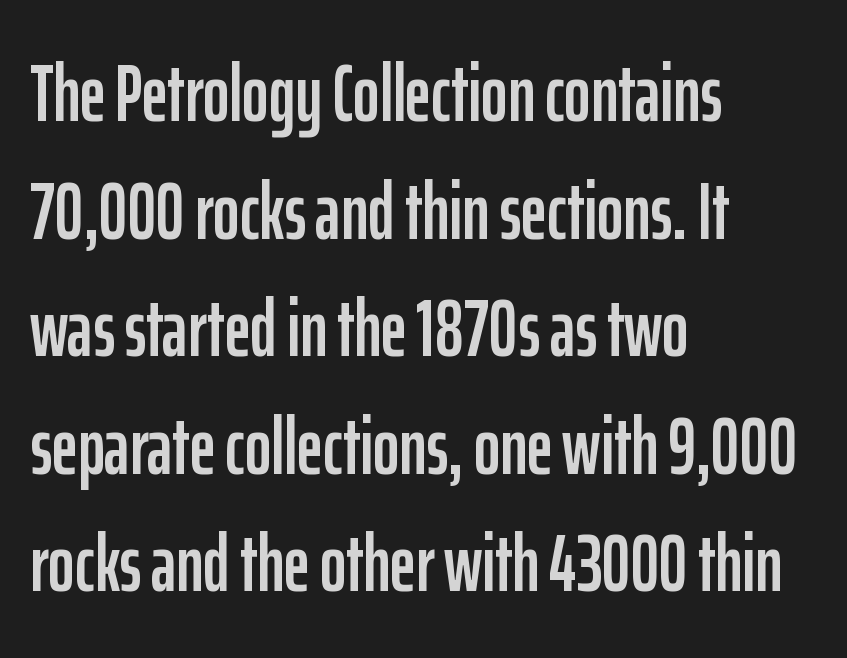
{"serif": "no", "italic": "no", "width": "condensed", "stroke_contrast": "low", "x_height": "medium", "monospaced": "no", "underline": "no", "align": "left", "line_spacing": "normal", "line_spacing_ratio": 1.47, "letter_spacing": "normal", "letter_spacing_em": 0.0, "glyph_px": 80}
